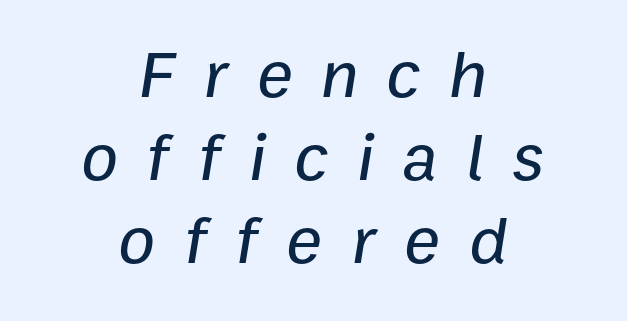
Q: Is the text italic (slanted)? A: Yes, it leans right by about 9 degrees.
Q: Is the text underlined? A: No.
Q: How is the paragraph aligned? A: Centered.
Q: Is the spacing between letters normal or unusually wide? A: Unusually wide.
Q: Width (condensed, normal, or wide)? A: Normal.
Q: Stroke contrast? A: Low.
Q: x-height? A: Medium.
Q: Monospaced? A: No.
